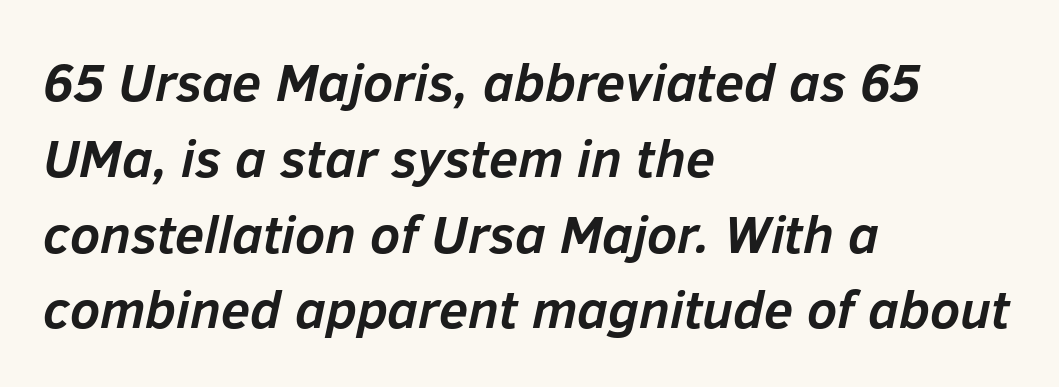
The image shows 53 px semibold type, italic (leaning right); set left-aligned, normal line spacing (1.43x), normal letter spacing, not underlined; low stroke contrast and a medium x-height.
